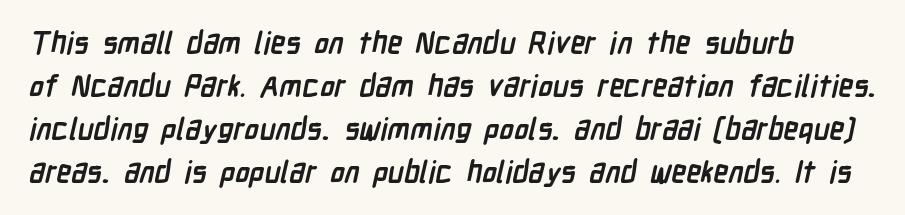
The image shows 30 px semibold, condensed sans-serif type; set normal line spacing (1.43x), normal letter spacing, not underlined; low stroke contrast and a medium x-height.
